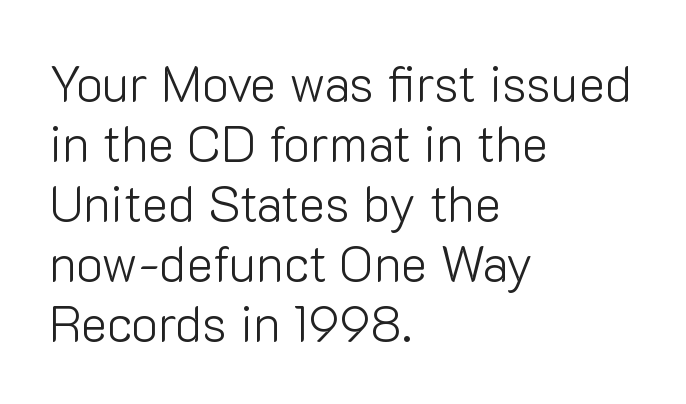
{"serif": "no", "italic": "no", "bold": "no", "weight": "light", "width": "normal", "stroke_contrast": "low", "x_height": "medium", "monospaced": "no", "underline": "no", "align": "left", "line_spacing_ratio": 1.2, "letter_spacing": "normal", "letter_spacing_em": 0.0, "glyph_px": 50}
